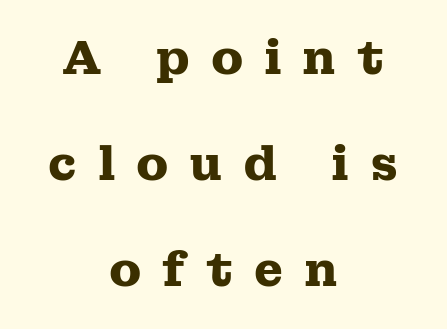
The gaps between neighbouring characters are conspicuously large. You could fit nearly another row in the gap between these rows. A bare baseline throughout the passage. Where is the straight margin? There isn't one; the lines are centered.
